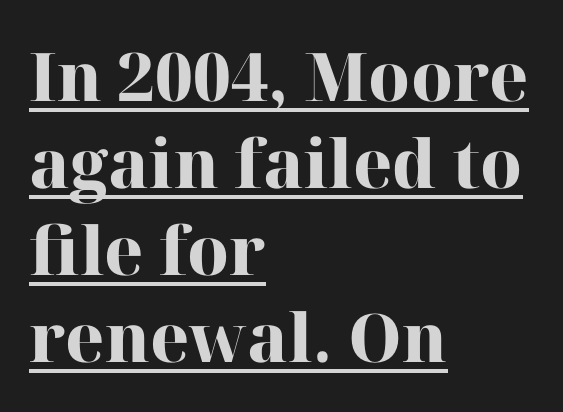
The image shows 67 px heavy serif type, upright; set left-aligned, normal line spacing (1.3x), normal letter spacing, underlined; high stroke contrast and a medium x-height.
